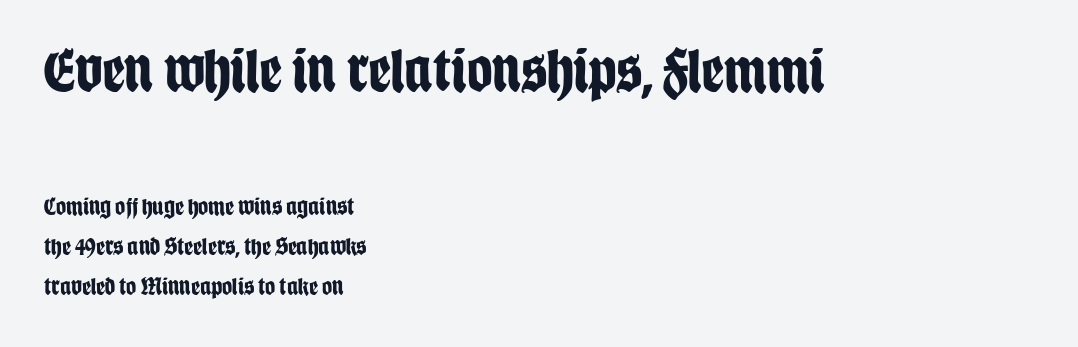
This sample has the flowing, uneven cadence of proportional lettering. Characters follow at the spacing the type designer built in. The axis of the letterforms is exactly vertical. The letters carry no serifs — their stems end cleanly without finishing strokes. Compare the two chunks: the upper has the greater cap height.
